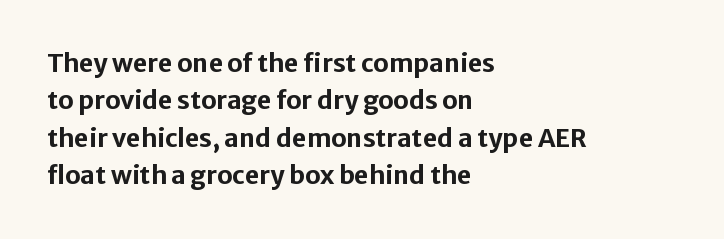
Q: Is the text bold? A: Yes.
Q: Is the text italic (slanted)? A: No, it is upright.
Q: Is the text underlined? A: No.
Q: How is the paragraph aligned? A: Left-aligned.
Q: Is the spacing between letters normal or unusually wide? A: Normal.
Q: Is the spacing between lines tight, normal or loose? A: Normal.
